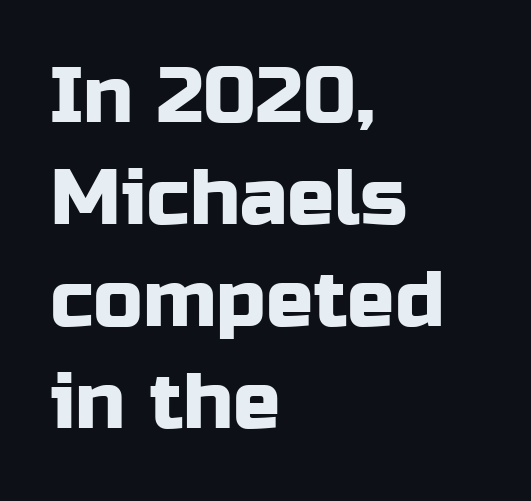
{"serif": "no", "italic": "no", "width": "normal", "stroke_contrast": "low", "x_height": "medium", "monospaced": "no", "underline": "no", "align": "left", "line_spacing": "normal", "line_spacing_ratio": 1.29, "letter_spacing": "normal", "letter_spacing_em": 0.0, "glyph_px": 79}
